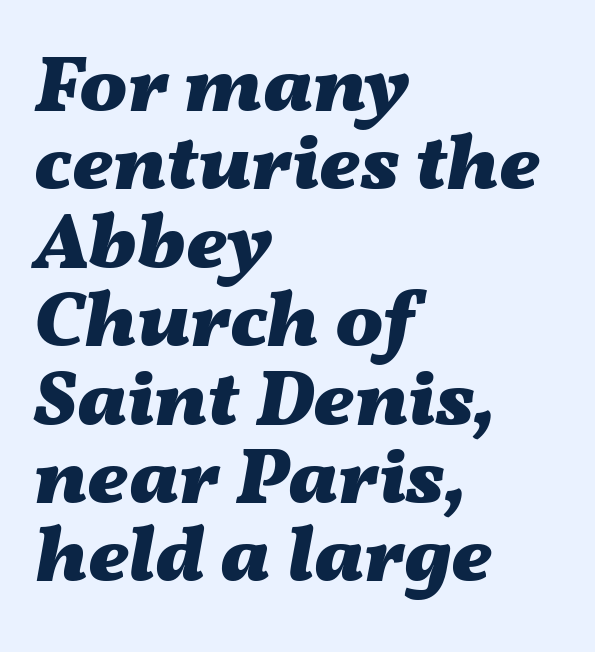
The rendering uses natural spacing where letterforms have individual widths. There is no visible air inserted between adjacent glyphs. Short and long lines alike share a common starting point at left. Set as a true bold cut, around the 700 mark. Each row of text sits above clean, open space. The text carries the slant typical of an italic or oblique font.
